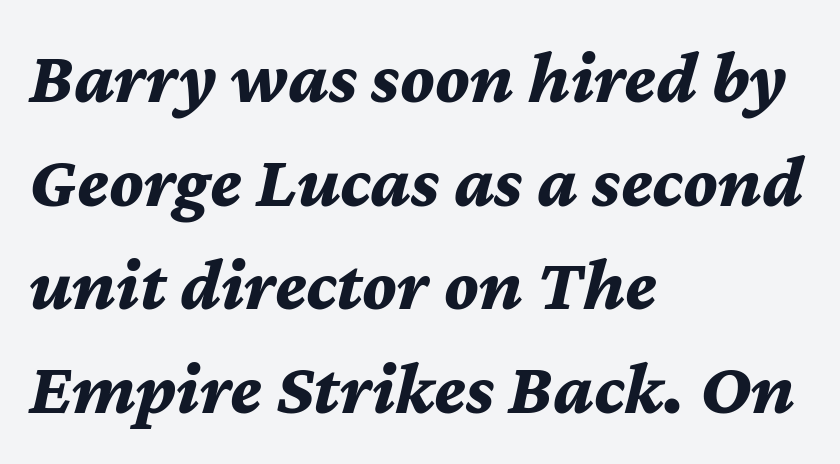
Q: Is the text bold? A: Yes.
Q: Is the text italic (slanted)? A: Yes, it leans right by about 12 degrees.
Q: Is the text underlined? A: No.
Q: How is the paragraph aligned? A: Left-aligned.
Q: Is the spacing between letters normal or unusually wide? A: Normal.
Q: Is the spacing between lines tight, normal or loose? A: Normal.
Q: Width (condensed, normal, or wide)? A: Normal.
Q: Stroke contrast? A: Medium.
Q: x-height? A: Medium.
Q: Monospaced? A: No.
